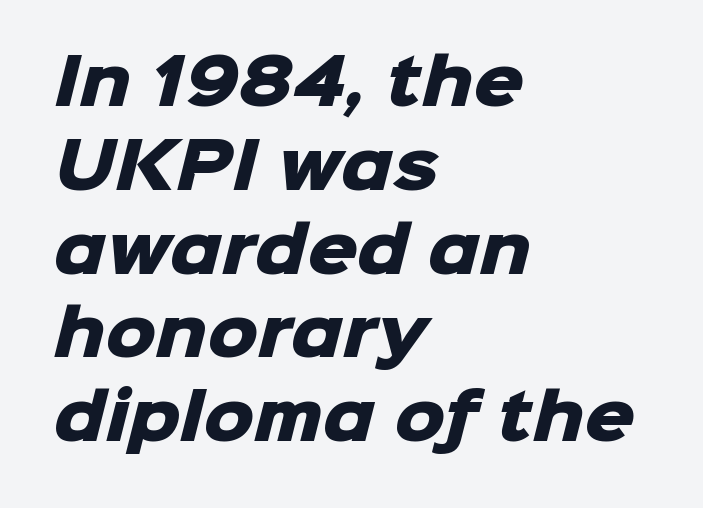
Q: Is the text bold? A: Yes.
Q: Is the typeface a serif or a sans-serif typeface? A: Sans-serif.
Q: Is the text underlined? A: No.
Q: How is the paragraph aligned? A: Left-aligned.
Q: Is the spacing between letters normal or unusually wide? A: Normal.
Q: Is the spacing between lines tight, normal or loose? A: Normal.
Q: Width (condensed, normal, or wide)? A: Normal.
Q: Stroke contrast? A: Low.
Q: x-height? A: Medium.
Q: Monospaced? A: No.
